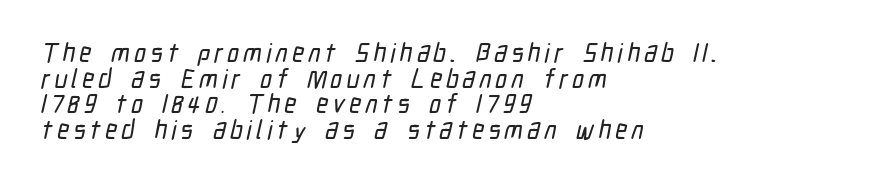
{"underline": "no", "align": "left", "line_spacing": "tight", "line_spacing_ratio": 0.99, "glyph_px": 26}
